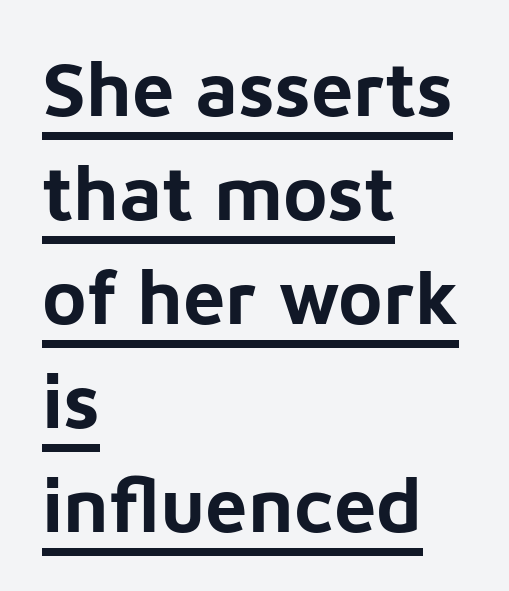
Italic: no, the glyphs are upright roman. Proportional: the letters do not fall into vertical columns. Which margin do the lines hug? The left one — the right edge is uneven. Has an underline been added? It has. You could call the tracking neutral — neither tight nor loose.
